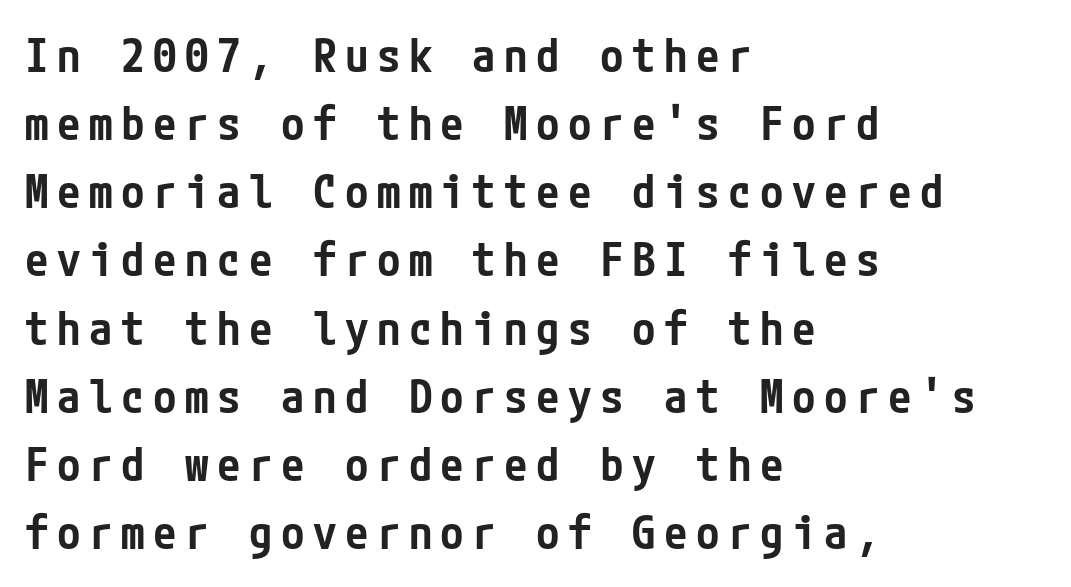
Q: Is the text bold? A: Semi-bold.
Q: Is the text italic (slanted)? A: No, it is upright.
Q: Is the typeface a serif or a sans-serif typeface? A: Sans-serif.
Q: Is the text underlined? A: No.
Q: How is the paragraph aligned? A: Left-aligned.
Q: Is the spacing between lines tight, normal or loose? A: Normal.
Q: Width (condensed, normal, or wide)? A: Condensed.
Q: Stroke contrast? A: Low.
Q: x-height? A: Medium.
